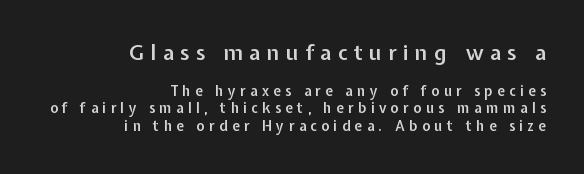
{"italic": "no", "bold": "semi", "underline": "no", "align": "right", "line_spacing_ratio": 1.24, "letter_spacing": "wide", "letter_spacing_em": 0.31, "larger_block": "first", "size_ratio": 1.5, "glyph_px": 21}
